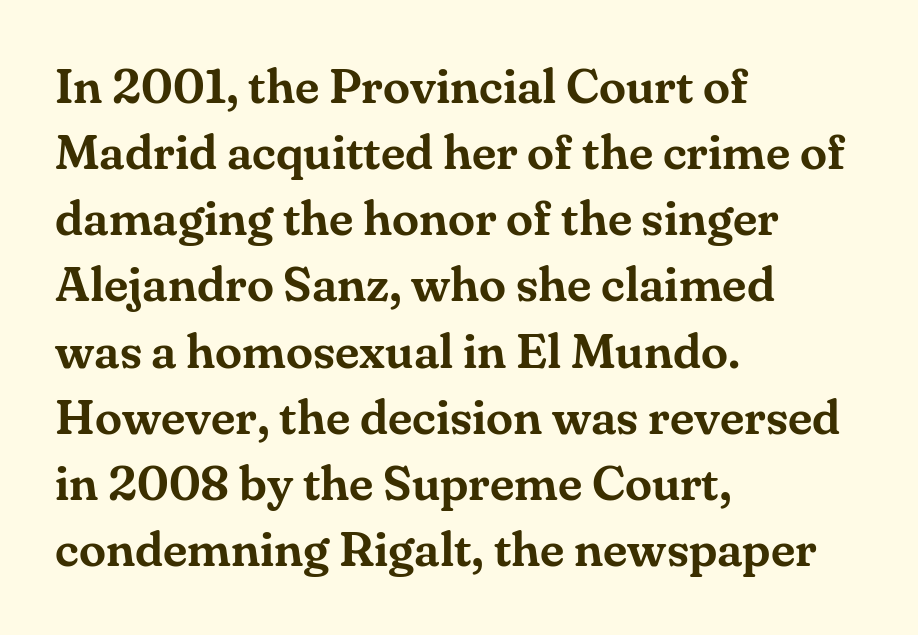
The image shows 49 px serif type, upright; set left-aligned, normal line spacing (1.35x), normal letter spacing, not underlined; medium stroke contrast and a small x-height.
